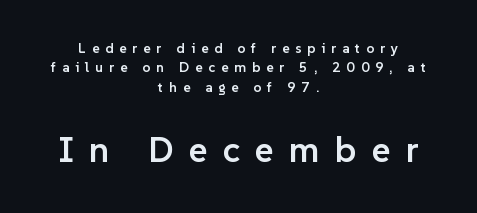
Q: Is the text bold? A: Semi-bold.
Q: Is the text italic (slanted)? A: No, it is upright.
Q: Is the typeface a serif or a sans-serif typeface? A: Sans-serif.
Q: Is the text underlined? A: No.
Q: How is the paragraph aligned? A: Centered.
Q: Is the spacing between letters normal or unusually wide? A: Unusually wide.
Q: Is the spacing between lines tight, normal or loose? A: Normal.
Q: Which block of text is set in a larger size, the first (top) or the second (bottom)? A: The second (bottom) one.
Q: Width (condensed, normal, or wide)? A: Normal.
Q: Stroke contrast? A: Low.
Q: x-height? A: Medium.
Q: Monospaced? A: No.
